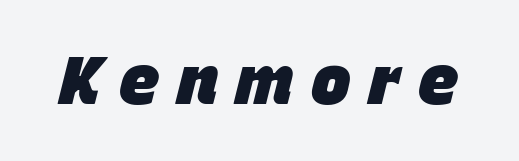
{"italic": "yes", "lean": "right", "slant_degrees": 15, "bold": "yes", "weight": "heavy", "width": "normal", "stroke_contrast": "low", "x_height": "large", "monospaced": "no", "underline": "no", "letter_spacing": "wide", "letter_spacing_em": 0.27, "glyph_px": 67}
